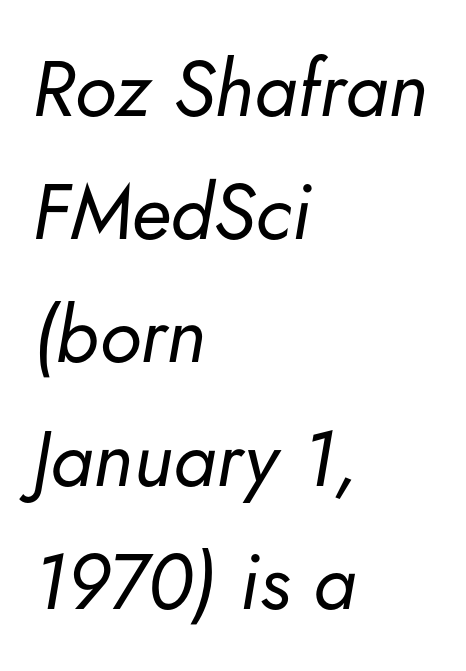
Q: Is the text bold? A: No.
Q: Is the text italic (slanted)? A: Yes, it leans right by about 5 degrees.
Q: Is the text underlined? A: No.
Q: How is the paragraph aligned? A: Left-aligned.
Q: Is the spacing between letters normal or unusually wide? A: Normal.
Q: Is the spacing between lines tight, normal or loose? A: Normal.
Q: Width (condensed, normal, or wide)? A: Normal.
Q: Stroke contrast? A: Low.
Q: x-height? A: Small.
Q: Monospaced? A: No.
